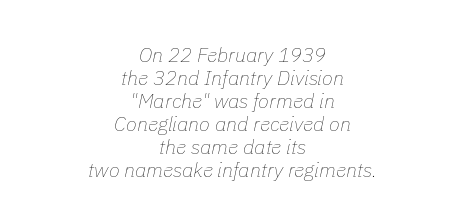
Q: Is the text bold? A: No.
Q: Is the text italic (slanted)? A: Yes, it leans right by about 11 degrees.
Q: Is the text underlined? A: No.
Q: How is the paragraph aligned? A: Centered.
Q: Is the spacing between letters normal or unusually wide? A: Normal.
Q: Is the spacing between lines tight, normal or loose? A: Tight.
